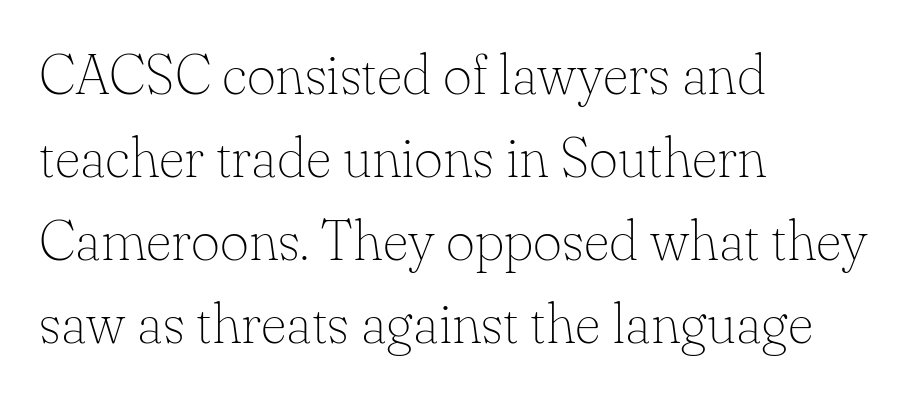
The image shows 56 px thin serif type, upright; set left-aligned, normal line spacing (1.48x), normal letter spacing, not underlined; low stroke contrast and a small x-height.
